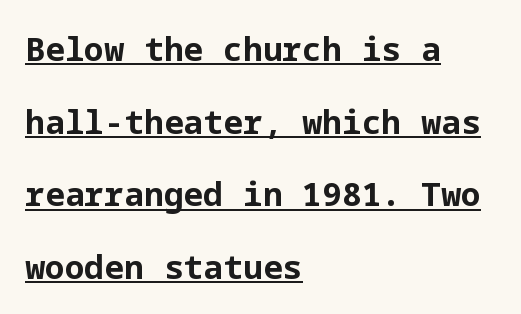
The letters carry no serifs — their stems end cleanly without finishing strokes. Ordinary non-slanted type is in use. How would I describe the line gaps? Wide and relaxed. The type is set solid horizontally, with unmodified tracking.
